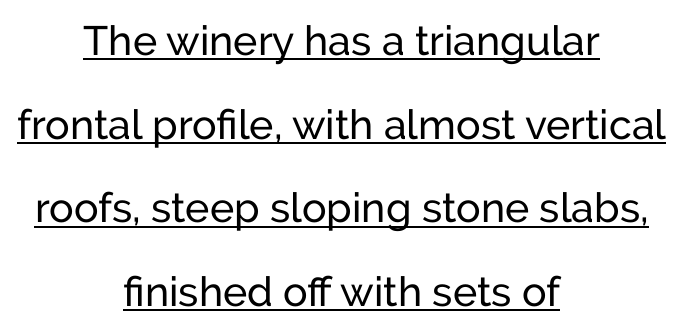
The face used here is a sans, in the tradition of grotesques and geometrics. If you measured baseline to baseline, you'd find a long distance. How are the letters spaced? Ordinarily, with no added tracking. Style check: upright. The face used here appears with an underline applied.
